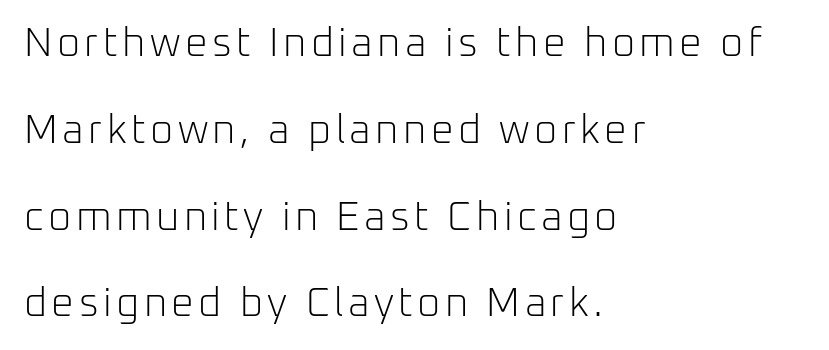
The image shows 40 px light sans-serif type, upright; set left-aligned, loose line spacing (2.17x), not underlined; low stroke contrast and a medium x-height.
